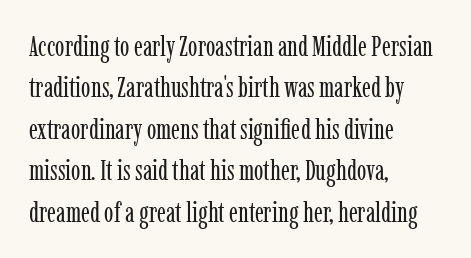
{"serif": "yes", "italic": "no", "bold": "no", "weight": "regular", "width": "condensed", "stroke_contrast": "low", "x_height": "medium", "monospaced": "no", "underline": "no", "align": "left", "line_spacing": "normal", "line_spacing_ratio": 1.48, "letter_spacing": "normal", "letter_spacing_em": 0.0, "glyph_px": 28}
